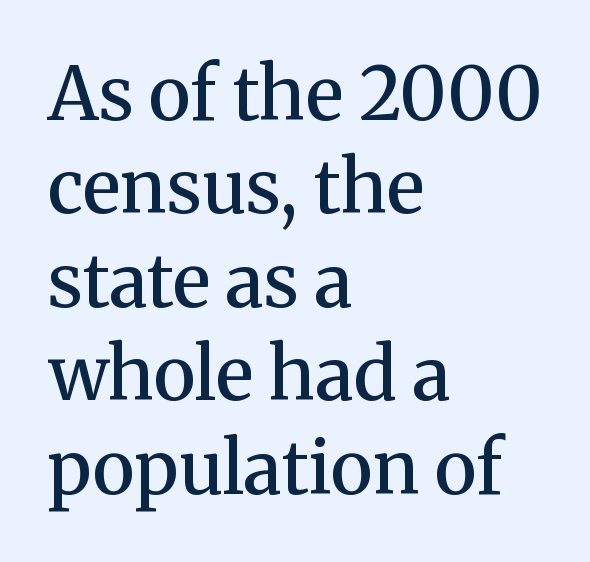
{"serif": "yes", "italic": "no", "bold": "semi", "weight": "semibold", "width": "normal", "stroke_contrast": "medium", "x_height": "medium", "monospaced": "no", "underline": "no", "align": "left", "line_spacing": "normal", "line_spacing_ratio": 1.28, "letter_spacing": "normal", "letter_spacing_em": 0.0, "glyph_px": 73}
